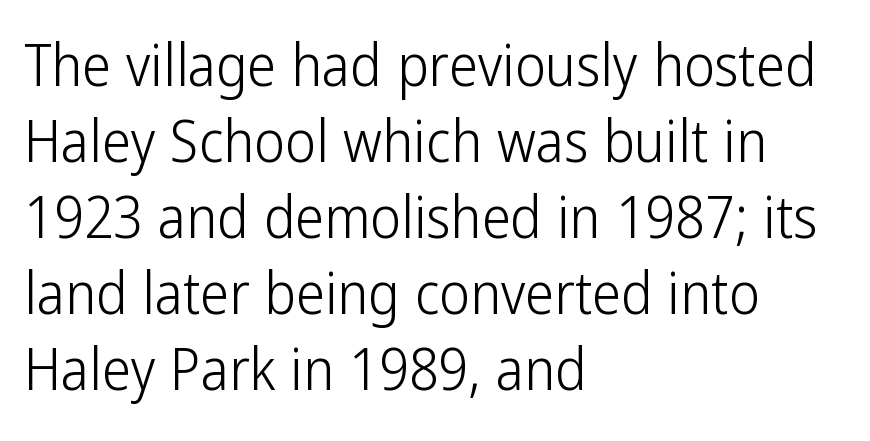
Q: Is the text bold? A: No.
Q: Is the text italic (slanted)? A: No, it is upright.
Q: Is the typeface a serif or a sans-serif typeface? A: Sans-serif.
Q: Is the text underlined? A: No.
Q: How is the paragraph aligned? A: Left-aligned.
Q: Is the spacing between letters normal or unusually wide? A: Normal.
Q: Is the spacing between lines tight, normal or loose? A: Normal.
Q: Width (condensed, normal, or wide)? A: Condensed.
Q: Stroke contrast? A: Low.
Q: x-height? A: Medium.
Q: Monospaced? A: No.
